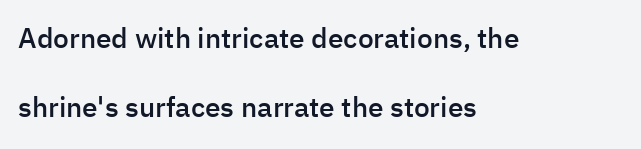
Q: Is the text bold? A: Semi-bold.
Q: Is the text italic (slanted)? A: No, it is upright.
Q: Is the typeface a serif or a sans-serif typeface? A: Sans-serif.
Q: Is the text underlined? A: No.
Q: How is the paragraph aligned? A: Left-aligned.
Q: Is the spacing between letters normal or unusually wide? A: Normal.
Q: Is the spacing between lines tight, normal or loose? A: Loose.
Q: Width (condensed, normal, or wide)? A: Normal.
Q: Stroke contrast? A: Low.
Q: x-height? A: Medium.
Q: Monospaced? A: No.
